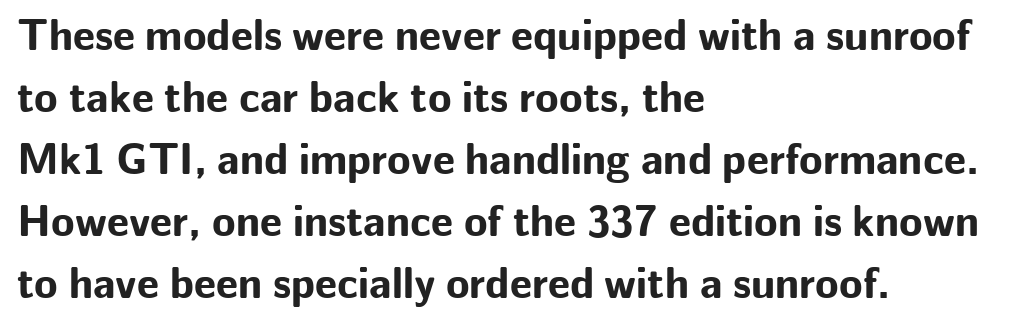
{"serif": "no", "italic": "no", "bold": "yes", "weight": "bold", "width": "normal", "stroke_contrast": "low", "x_height": "medium", "monospaced": "no", "underline": "no", "align": "left", "line_spacing": "normal", "line_spacing_ratio": 1.44, "letter_spacing": "normal", "letter_spacing_em": 0.0, "glyph_px": 43}
